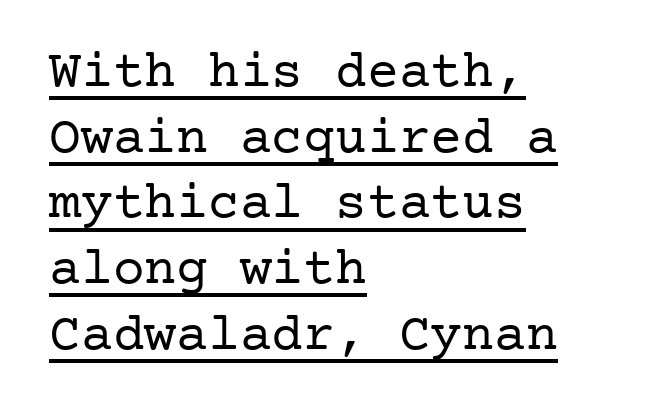
The image shows 53 px regular-weight serif type, upright; set left-aligned, line spacing 1.24x, normal letter spacing, underlined; low stroke contrast and a medium x-height.
